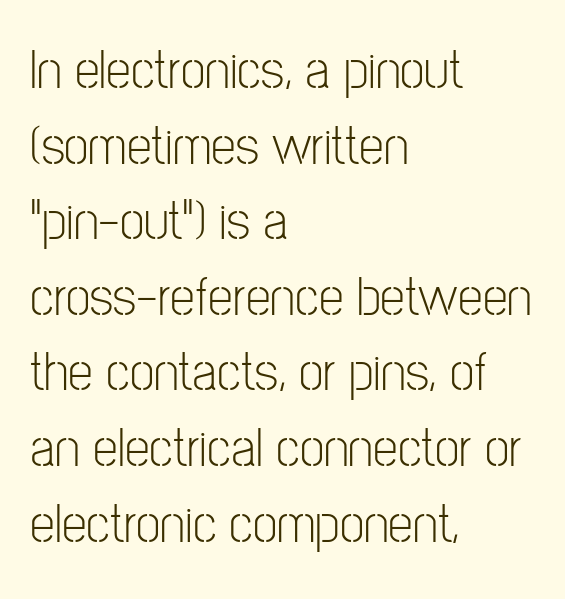
{"serif": "no", "italic": "no", "bold": "no", "weight": "light", "width": "condensed", "stroke_contrast": "low", "x_height": "medium", "monospaced": "no", "underline": "no", "align": "left", "line_spacing": "normal", "line_spacing_ratio": 1.35, "letter_spacing": "normal", "letter_spacing_em": 0.0, "glyph_px": 56}
